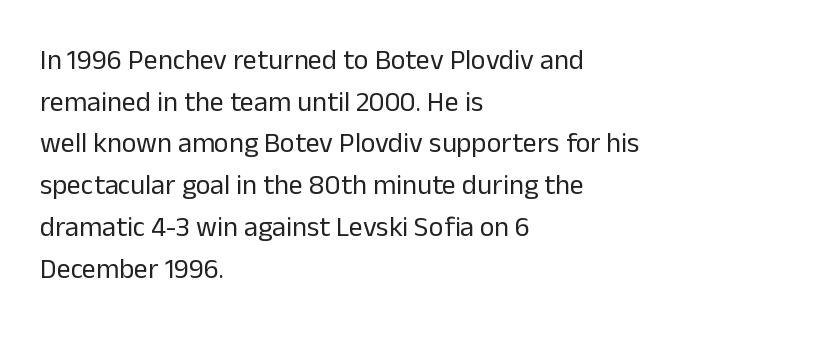
Clear beneath every line of the passage. The rows are spaced the way most documents space them. The tracking reads as untouched default to a designer's eye. The characters are drawn with everyday or finer stroke widths.
